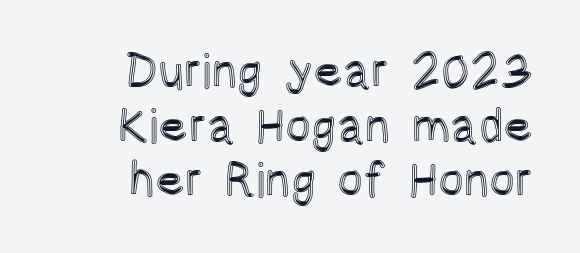
The image shows 48 px condensed type, upright; set right-aligned, tight line spacing (1.14x), normal letter spacing, not underlined; a large x-height.
